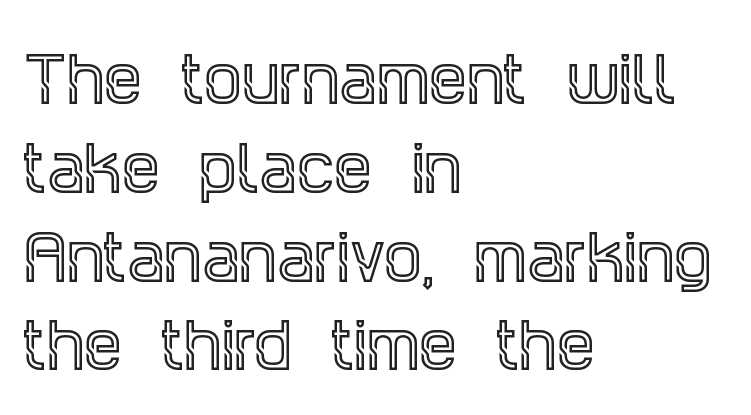
{"serif": "yes", "italic": "no", "width": "condensed", "x_height": "large", "monospaced": "no", "underline": "no", "align": "left", "line_spacing": "normal", "line_spacing_ratio": 1.48, "letter_spacing": "normal", "letter_spacing_em": 0.0, "glyph_px": 60}
